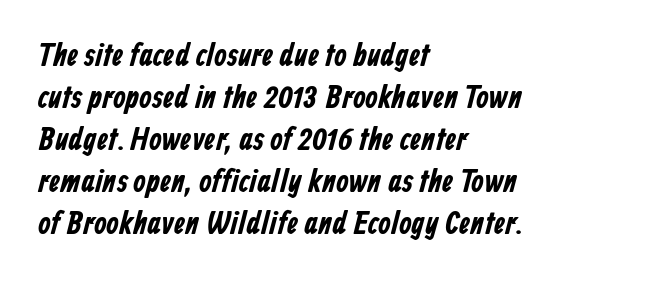
Spacing verdict: proportional, widths tailored to each character. The glyphs in this specimen are sans serif. Horizontally, the lines are justified to the leading edge only. Line spacing here is normal. Default kerning and tracking; the words read as compact shapes.
